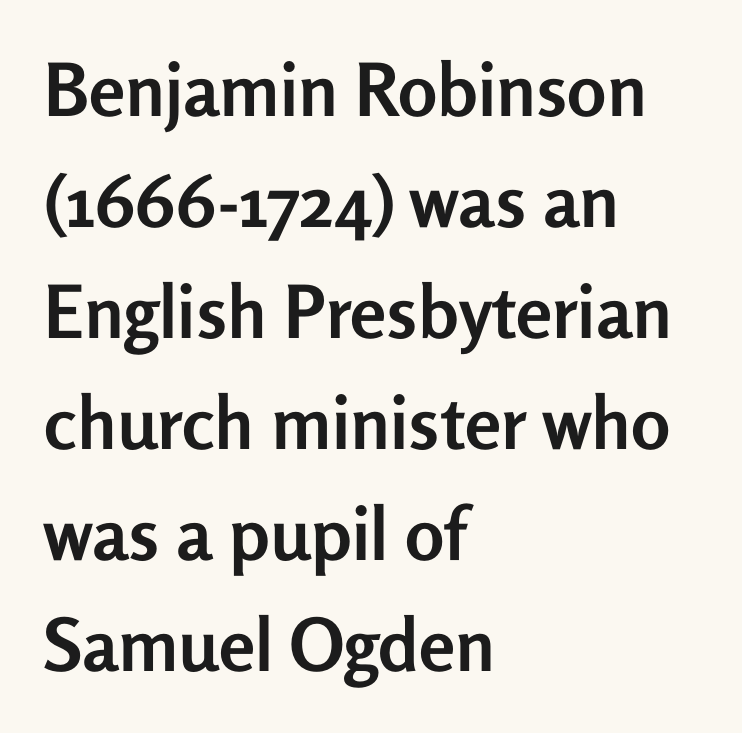
{"serif": "no", "italic": "no", "bold": "yes", "weight": "semibold", "width": "normal", "stroke_contrast": "low", "x_height": "medium", "monospaced": "no", "underline": "no", "align": "left", "line_spacing": "normal", "line_spacing_ratio": 1.52, "letter_spacing": "normal", "letter_spacing_em": 0.0, "glyph_px": 73}
